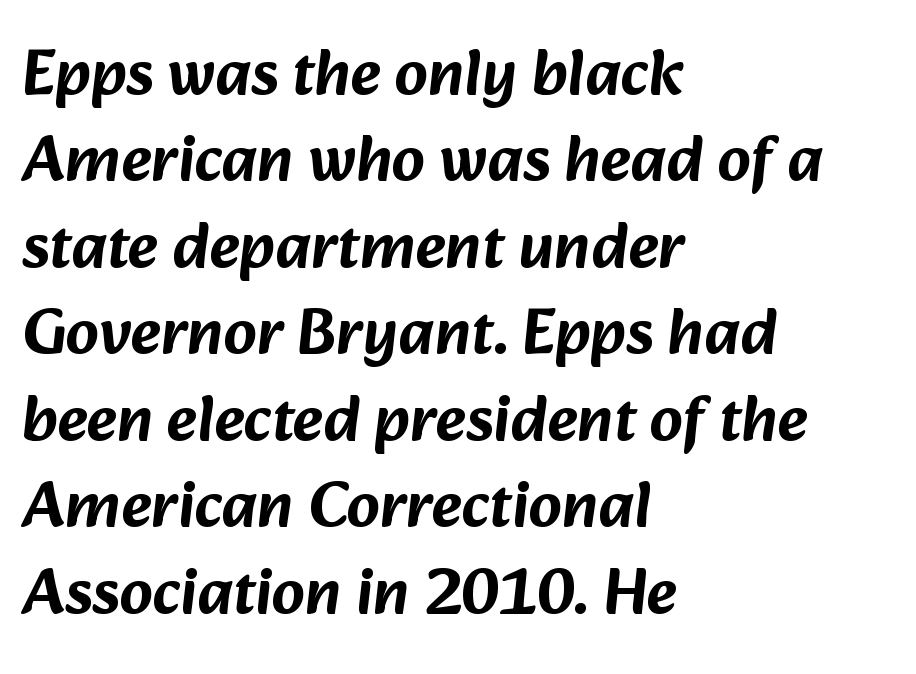
Baseline-to-baseline distance is the conventional proportion of letter height. The baseline area is clear. Visually the block forms a straight wall on the left and a jagged coastline on the right. The letters sit at their default tracking, neither squeezed nor spread. The type family on display is of the sans-serif kind. Spacing verdict: proportional, widths tailored to each character.
